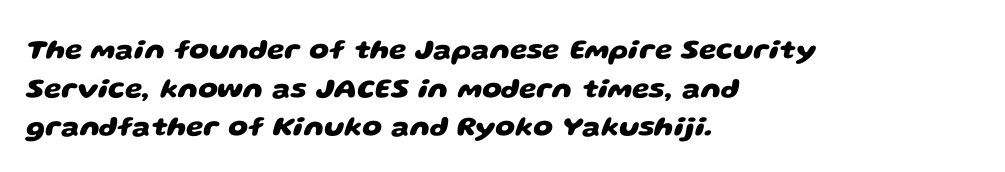
The image shows 28 px heavy, wide sans-serif type; set left-aligned, normal line spacing (1.38x), normal letter spacing, not underlined; low stroke contrast and a large x-height.
